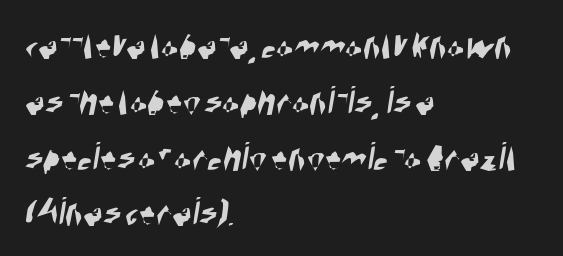
{"serif": "no", "width": "condensed", "stroke_contrast": "high", "x_height": "large", "monospaced": "no", "underline": "no", "align": "left", "line_spacing": "normal", "line_spacing_ratio": 1.36, "letter_spacing": "normal", "letter_spacing_em": 0.0, "glyph_px": 41}
